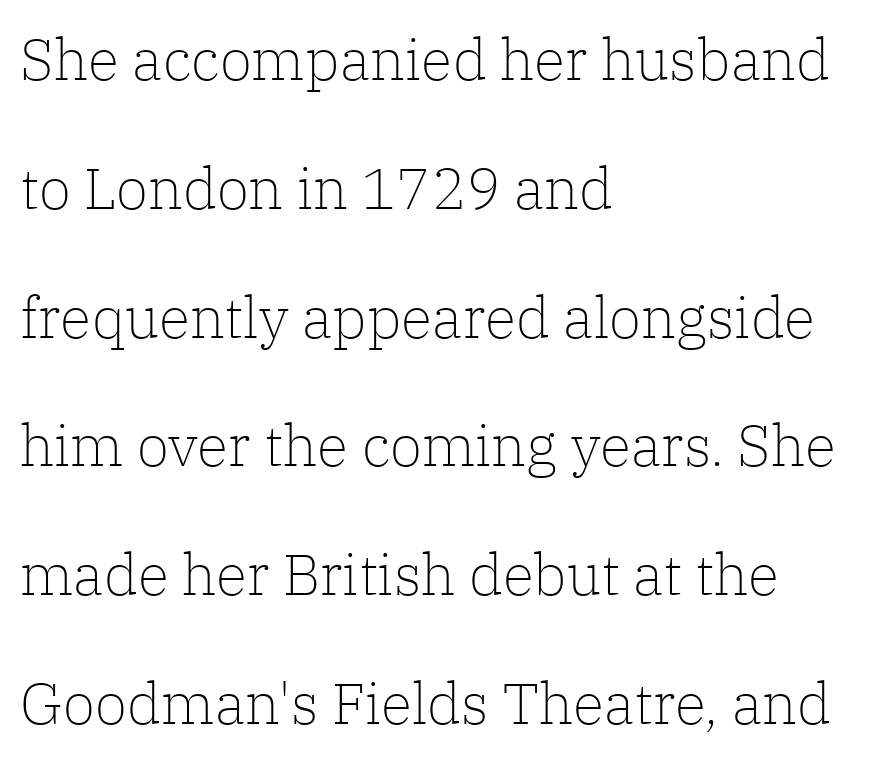
{"serif": "yes", "italic": "no", "bold": "no", "weight": "light", "width": "normal", "stroke_contrast": "low", "x_height": "medium", "monospaced": "no", "underline": "no", "align": "left", "line_spacing": "loose", "line_spacing_ratio": 2.22, "letter_spacing": "normal", "letter_spacing_em": 0.0, "glyph_px": 58}
